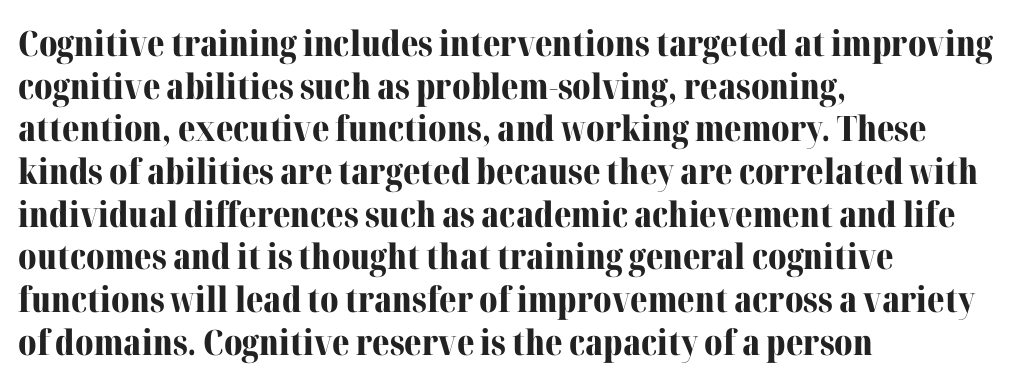
Q: Is the text bold? A: Yes.
Q: Is the text italic (slanted)? A: No, it is upright.
Q: Is the typeface a serif or a sans-serif typeface? A: Serif.
Q: Is the text underlined? A: No.
Q: How is the paragraph aligned? A: Left-aligned.
Q: Is the spacing between letters normal or unusually wide? A: Normal.
Q: Width (condensed, normal, or wide)? A: Normal.
Q: Stroke contrast? A: Medium.
Q: x-height? A: Medium.
Q: Monospaced? A: No.
